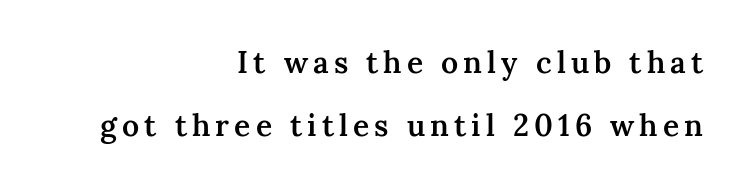
The image shows 30 px semibold serif type, upright; set right-aligned, loose line spacing (2.09x), not underlined; medium stroke contrast and a medium x-height.
